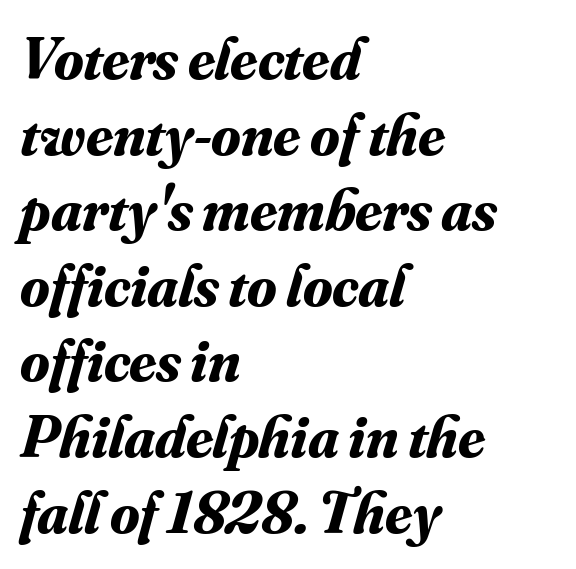
Q: Is the text bold? A: Yes.
Q: Is the text italic (slanted)? A: Yes, it leans right by about 16 degrees.
Q: Is the typeface a serif or a sans-serif typeface? A: Serif.
Q: Is the text underlined? A: No.
Q: How is the paragraph aligned? A: Left-aligned.
Q: Is the spacing between letters normal or unusually wide? A: Normal.
Q: Is the spacing between lines tight, normal or loose? A: Normal.
Q: Width (condensed, normal, or wide)? A: Normal.
Q: Stroke contrast? A: Medium.
Q: x-height? A: Small.
Q: Monospaced? A: No.
